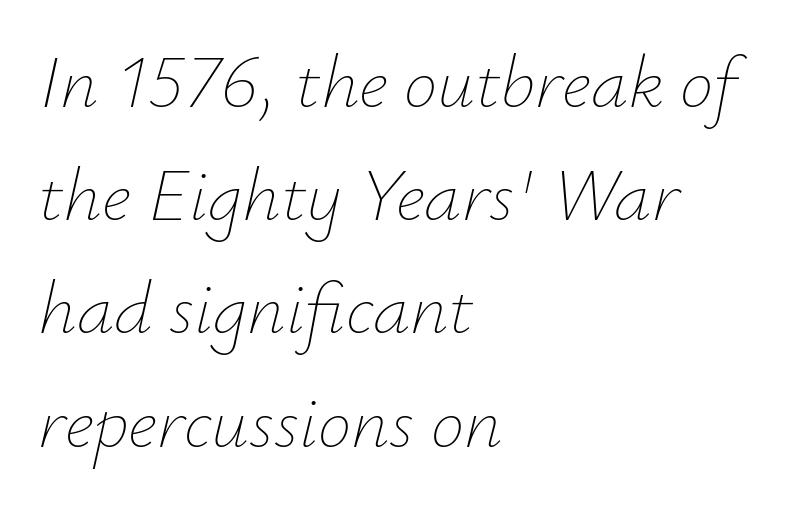
The image shows 75 px thin type, italic (leaning right); set left-aligned, normal line spacing (1.51x), normal letter spacing, not underlined; low stroke contrast and a small x-height.
